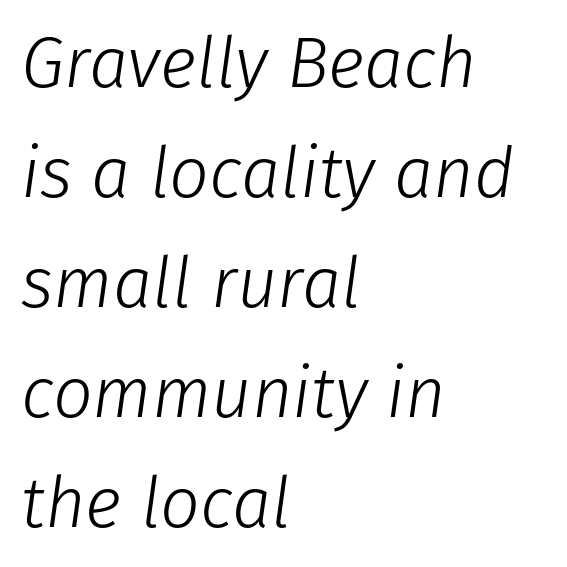
Q: Is the text bold? A: No.
Q: Is the text italic (slanted)? A: Yes, it leans right by about 8 degrees.
Q: Is the text underlined? A: No.
Q: How is the paragraph aligned? A: Left-aligned.
Q: Is the spacing between letters normal or unusually wide? A: Normal.
Q: Is the spacing between lines tight, normal or loose? A: Normal.
Q: Width (condensed, normal, or wide)? A: Normal.
Q: Stroke contrast? A: Low.
Q: x-height? A: Medium.
Q: Monospaced? A: No.
